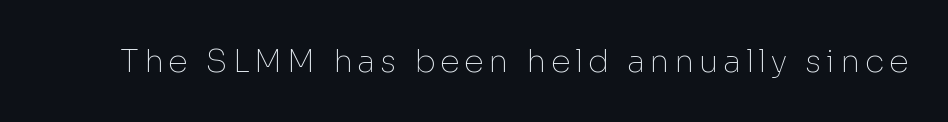
The image shows 32 px thin sans-serif type, upright; set not underlined; low stroke contrast and a medium x-height.
